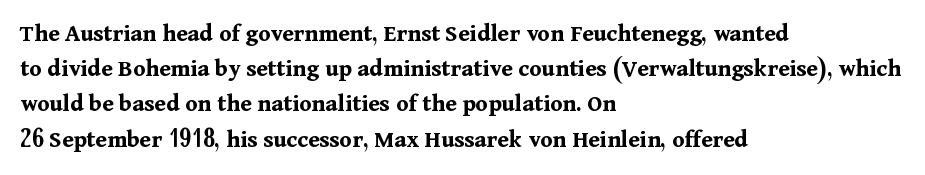
Here the glyphs are tracked normally, forming tight word shapes. Posture: upright roman. Plain, unruled lines of type. Leading matches the norm, producing a regular column.
